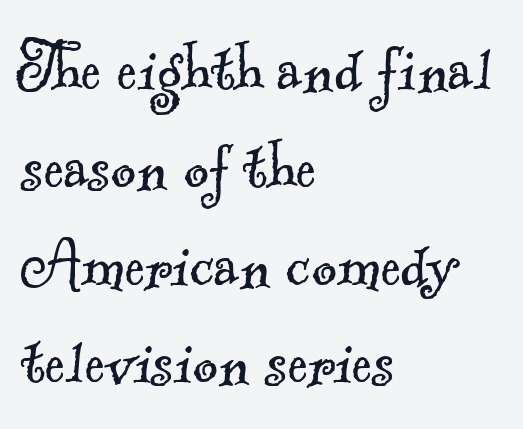
Q: Is the text bold? A: No.
Q: Is the typeface a serif or a sans-serif typeface? A: Serif.
Q: Is the text underlined? A: No.
Q: How is the paragraph aligned? A: Left-aligned.
Q: Is the spacing between letters normal or unusually wide? A: Normal.
Q: Is the spacing between lines tight, normal or loose? A: Normal.
Q: Width (condensed, normal, or wide)? A: Normal.
Q: x-height? A: Small.
Q: Monospaced? A: No.
